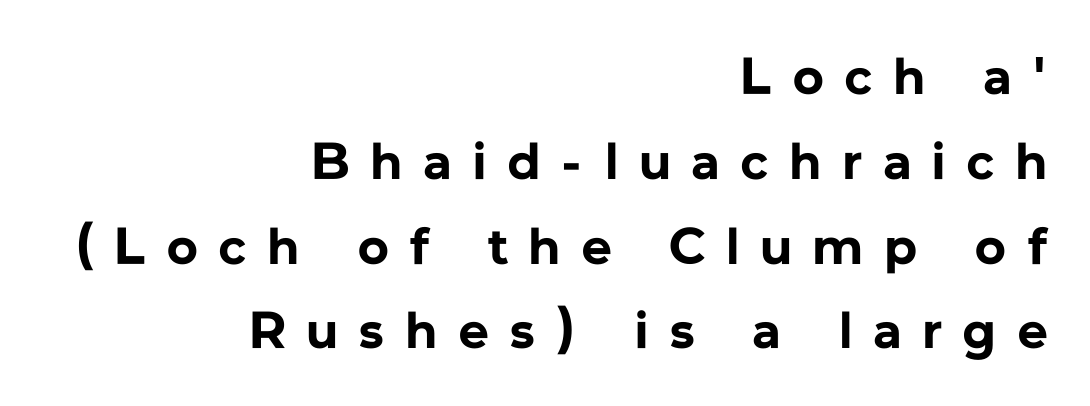
The image shows 52 px bold sans-serif type, upright; set right-aligned, normal line spacing (1.63x), unusually wide letter spacing (+0.42 em), not underlined; low stroke contrast and a medium x-height.
